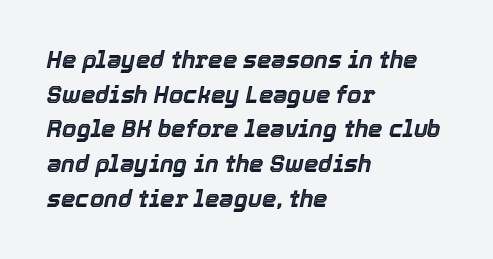
Glance below the letters and you will spot only blank space. Nothing unusual about the tracking: characters are spaced as the font intends. You can tell it's italic because the verticals aren't actually vertical. Alignment: flush left.
